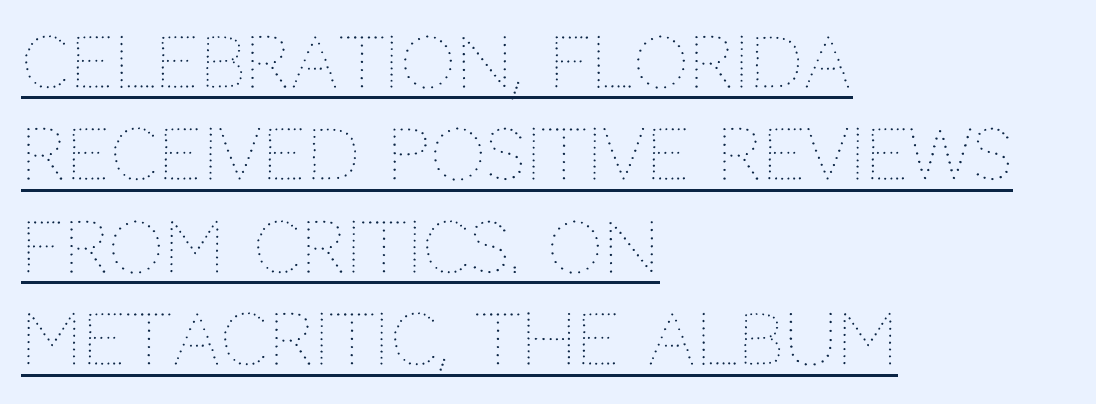
The image shows 70 px thin type, upright; set left-aligned, normal line spacing (1.32x), normal letter spacing, underlined; medium stroke contrast and a large x-height.
